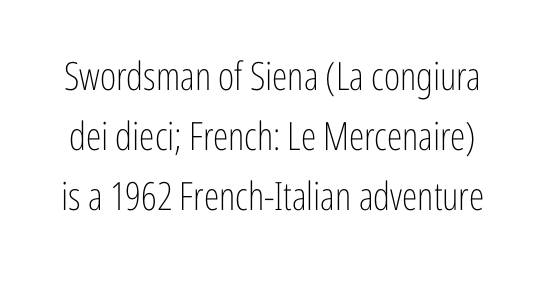
Q: Is the text bold? A: No.
Q: Is the text italic (slanted)? A: No, it is upright.
Q: Is the typeface a serif or a sans-serif typeface? A: Sans-serif.
Q: Is the text underlined? A: No.
Q: Is the spacing between letters normal or unusually wide? A: Normal.
Q: Is the spacing between lines tight, normal or loose? A: Normal.
Q: Width (condensed, normal, or wide)? A: Condensed.
Q: Stroke contrast? A: Low.
Q: x-height? A: Medium.
Q: Monospaced? A: No.
